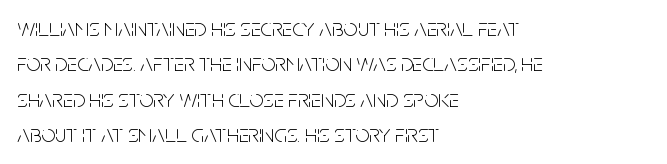
The image shows 25 px text type, upright; set left-aligned, normal line spacing (1.42x), normal letter spacing, not underlined.
